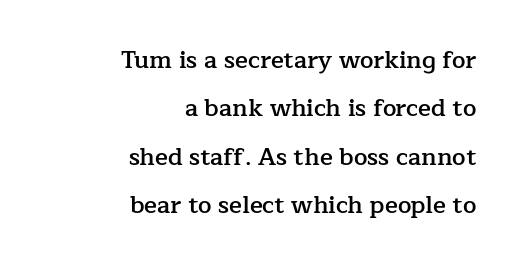
{"italic": "no", "bold": "semi", "underline": "no", "align": "right", "line_spacing": "loose", "line_spacing_ratio": 2.02, "letter_spacing": "normal", "letter_spacing_em": 0.0, "glyph_px": 24}
